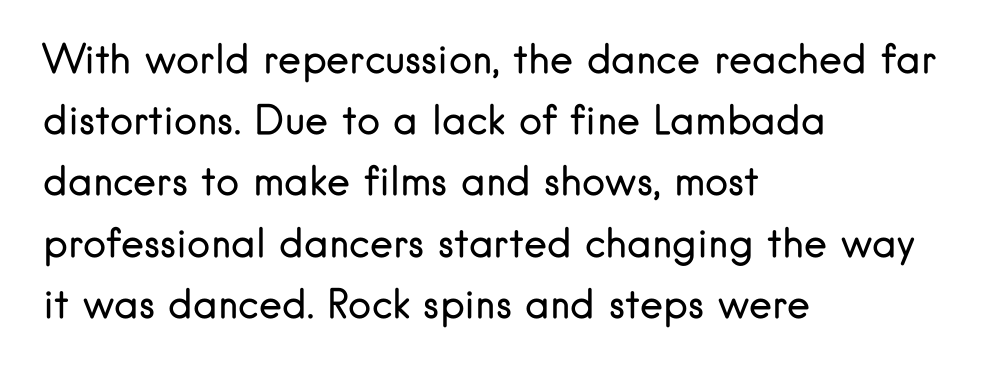
{"serif": "no", "italic": "no", "bold": "no", "weight": "regular", "width": "normal", "stroke_contrast": "low", "x_height": "small", "monospaced": "no", "underline": "no", "align": "left", "line_spacing": "normal", "line_spacing_ratio": 1.57, "letter_spacing": "normal", "letter_spacing_em": 0.0, "glyph_px": 39}
